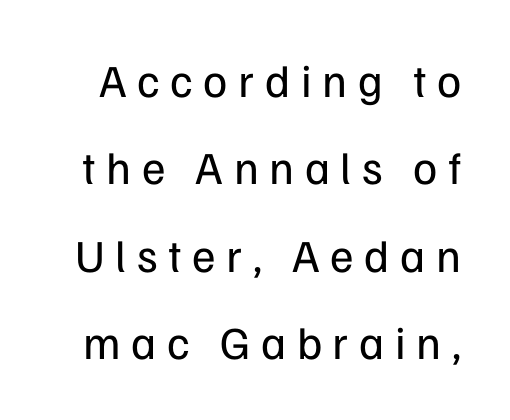
The specimen omits any rule beneath the text block's lines. Note the varied advance widths — an 'i' is clearly narrower than an 'm'. Honestly, the letter spacing is so wide it's the main thing you notice. The text was rendered using a sans face with plain stroke endings. Quick note: not italic, upright. What's the leading like? Stretched, with rows far apart.
